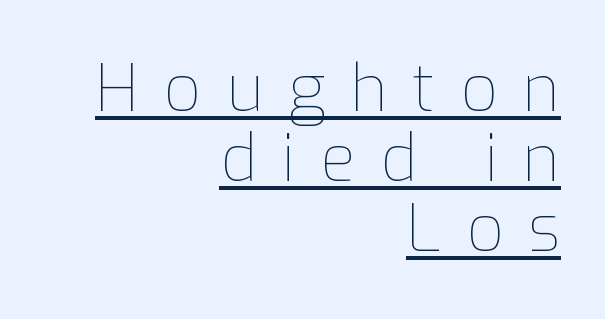
Descenders here cross a horizontal rule under the line. This is the regular roman posture of the typeface. Spacing verdict: proportional, widths tailored to each character. Successive baselines arrive quickly, one right under another. The strokes are not fattened; the text isn't bold.
